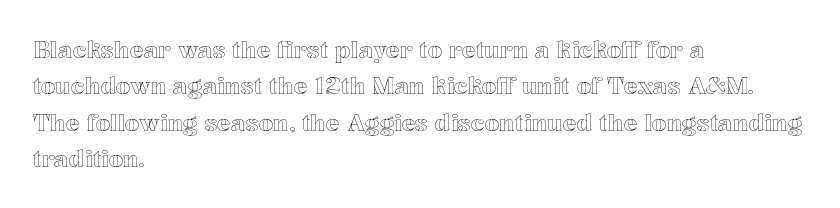
The image shows 23 px text type, upright; set left-aligned, normal line spacing (1.58x), normal letter spacing, not underlined.
